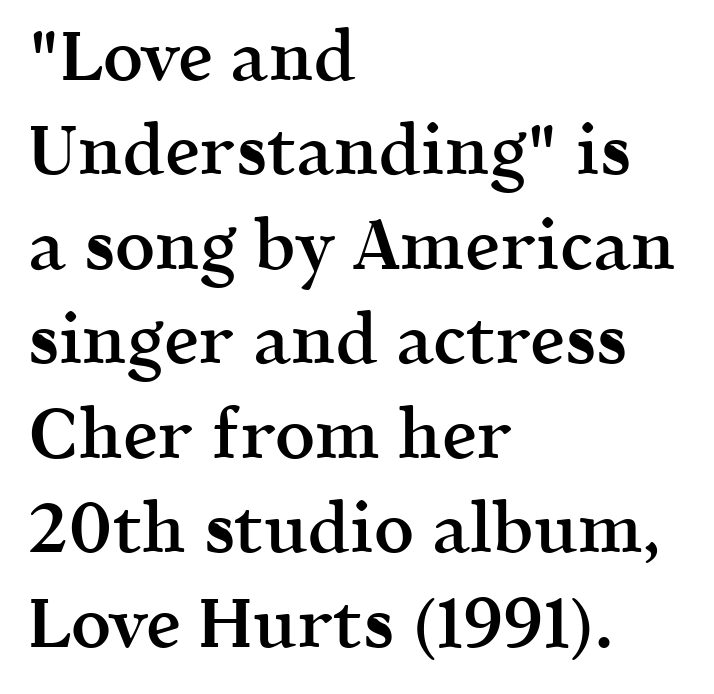
{"serif": "yes", "italic": "no", "bold": "semi", "weight": "semibold", "width": "normal", "x_height": "medium", "monospaced": "no", "underline": "no", "align": "left", "line_spacing": "normal", "line_spacing_ratio": 1.35, "letter_spacing": "normal", "letter_spacing_em": 0.0, "glyph_px": 70}
